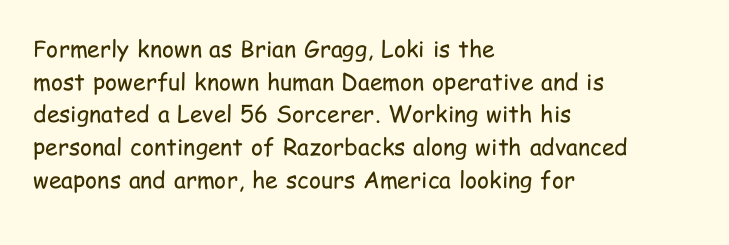
Q: Is the text bold? A: No.
Q: Is the text italic (slanted)? A: No, it is upright.
Q: Is the text underlined? A: No.
Q: How is the paragraph aligned? A: Left-aligned.
Q: Is the spacing between letters normal or unusually wide? A: Normal.
Q: Is the spacing between lines tight, normal or loose? A: Normal.
